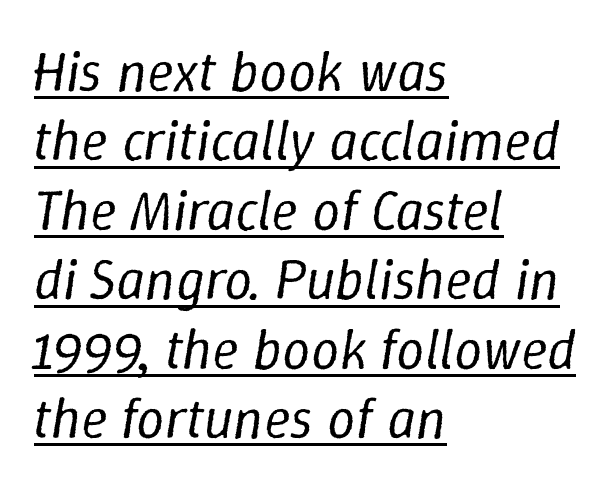
Q: Is the text bold? A: No.
Q: Is the text italic (slanted)? A: Yes, it leans right by about 9 degrees.
Q: Is the text underlined? A: Yes.
Q: How is the paragraph aligned? A: Left-aligned.
Q: Is the spacing between letters normal or unusually wide? A: Normal.
Q: Width (condensed, normal, or wide)? A: Normal.
Q: Stroke contrast? A: Low.
Q: x-height? A: Medium.
Q: Monospaced? A: No.
